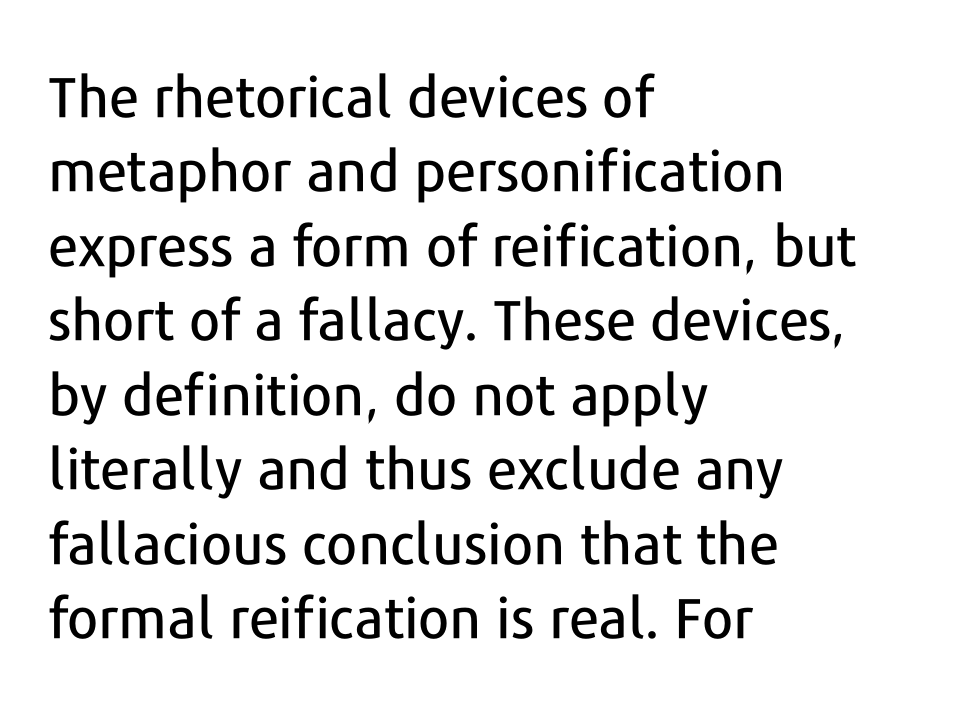
You can tell from the bare stems that sans-serif type was used. Has an underline been added? It has not. Each word holds together tightly as a unit, with standard inter-letter gaps. When letters stand straight like this, we call the style roman or upright. A typesetter would call this proportional, since set widths differ per character. Every row of glyphs begins at an identical x-position on the left.
